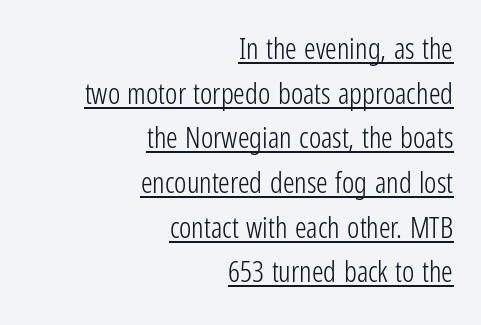
The image shows 29 px light, condensed sans-serif type, upright; set right-aligned, normal line spacing (1.54x), normal letter spacing, underlined; low stroke contrast and a medium x-height.
